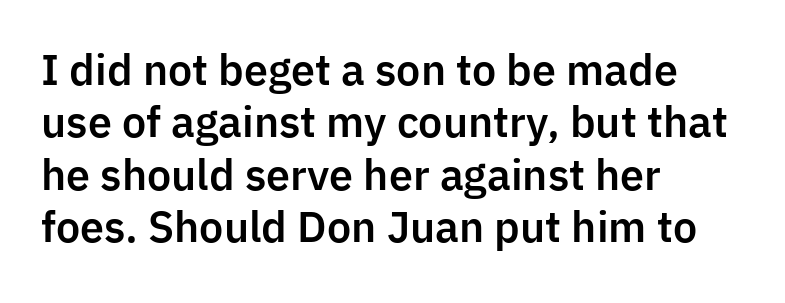
The image shows 41 px sans-serif type, upright; set left-aligned, normal line spacing (1.28x), normal letter spacing, not underlined; low stroke contrast and a medium x-height.
